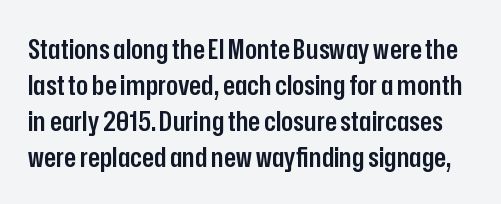
{"serif": "no", "italic": "no", "bold": "semi", "weight": "semibold", "width": "condensed", "stroke_contrast": "low", "x_height": "medium", "monospaced": "no", "underline": "no", "line_spacing": "normal", "line_spacing_ratio": 1.28, "letter_spacing": "normal", "letter_spacing_em": 0.0, "glyph_px": 28}
